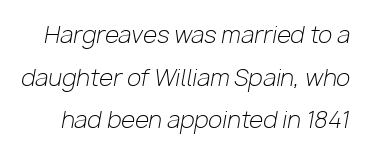
{"italic": "yes", "lean": "right", "slant_degrees": 10, "bold": "no", "underline": "no", "line_spacing_ratio": 1.85, "letter_spacing": "normal", "letter_spacing_em": 0.0, "glyph_px": 23}
